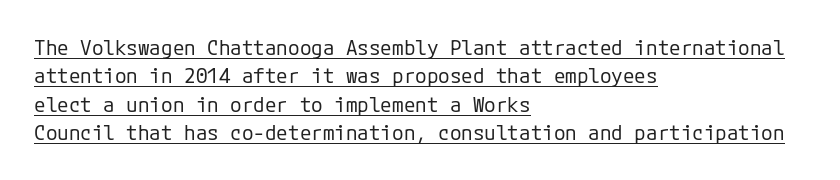
These lines keep a tight, regular rhythm from letter to letter. The lettering stays uniformly vertical, giving the passage a roman look. Successive baselines arrive at the customary interval. These glyphs show unthickened strokes, regular width or finer. Compared with undecorated copy, this sample adds a rule below the words.
